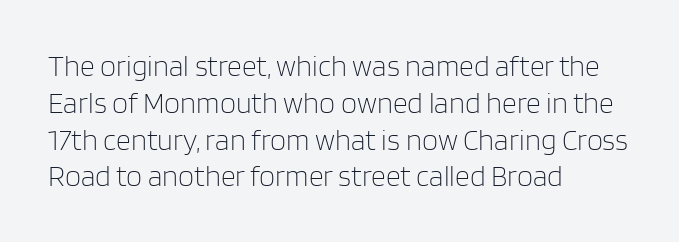
The image shows 29 px light sans-serif type, upright; set left-aligned, normal line spacing (1.27x), normal letter spacing, not underlined; low stroke contrast and a large x-height.
